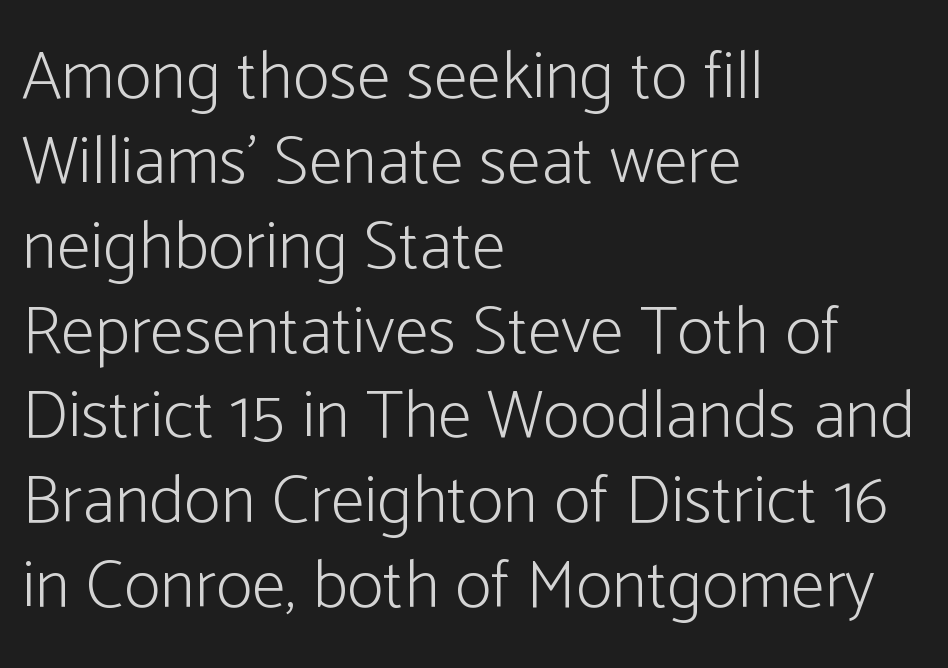
Q: Is the text bold? A: No.
Q: Is the text italic (slanted)? A: No, it is upright.
Q: Is the typeface a serif or a sans-serif typeface? A: Sans-serif.
Q: Is the text underlined? A: No.
Q: How is the paragraph aligned? A: Left-aligned.
Q: Is the spacing between letters normal or unusually wide? A: Normal.
Q: Width (condensed, normal, or wide)? A: Condensed.
Q: Stroke contrast? A: Low.
Q: x-height? A: Medium.
Q: Monospaced? A: No.
